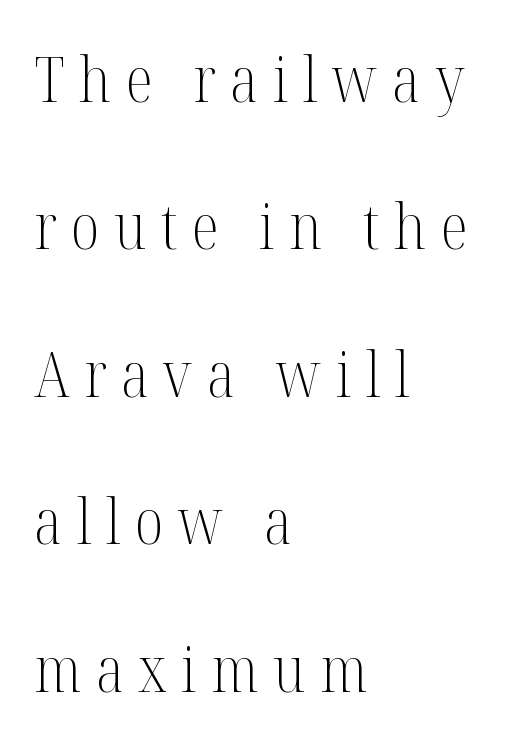
You could not count columns in this text — the font is proportionally spaced. How would I describe the line gaps? Wide and relaxed. The font's upright variant was chosen for this text. The rendering anchors every line to the left-hand side. This sample uses expanded letter spacing, leaving extra air between glyphs. Yep, those are serifs on the letters.
